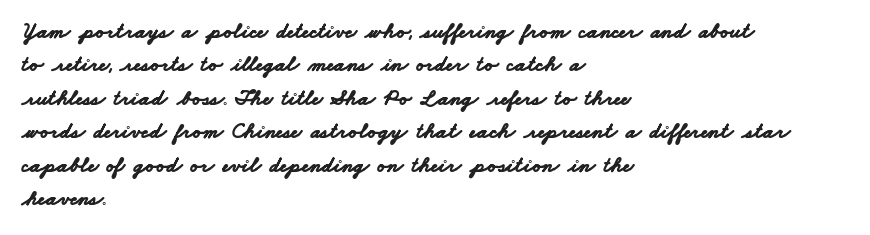
Caption: multi-line text, flush left, ragged right. A clean baseline with only descenders dipping below it. Inter-character spacing is left at the font's built-in metrics. Set as a true bold cut, around the 700 mark. The designer left line spacing at the default.
